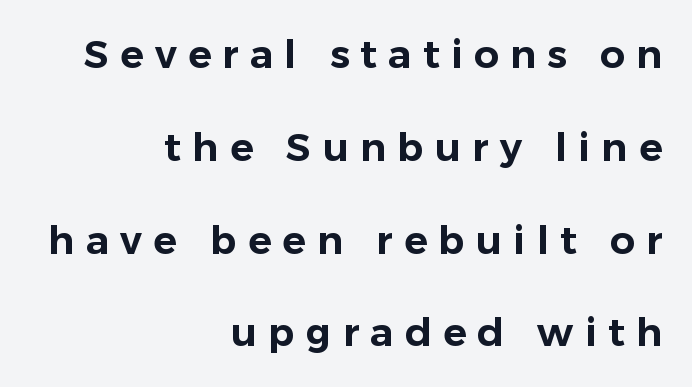
The image shows 39 px sans-serif type, upright; set right-aligned, loose line spacing (2.38x), unusually wide letter spacing (+0.29 em), not underlined; low stroke contrast and a medium x-height.
